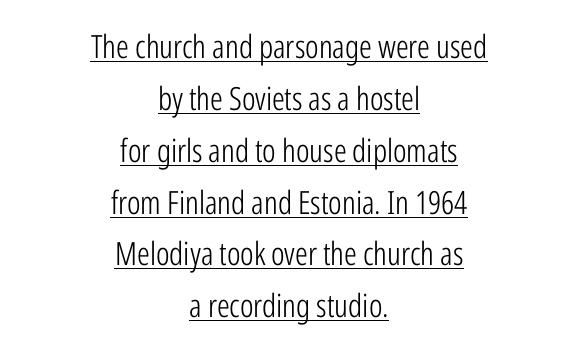
The rendering shows plain stroke endings on the letterforms — a sans-serif design. Alignment: centered. The passage shown stacks its lines at a standard gap. Spacing verdict: proportional, widths tailored to each character.
